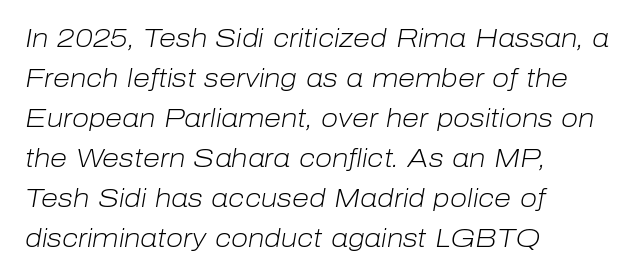
Q: Is the text bold? A: No.
Q: Is the text italic (slanted)? A: Yes, it leans right by about 10 degrees.
Q: Is the text underlined? A: No.
Q: How is the paragraph aligned? A: Left-aligned.
Q: Is the spacing between letters normal or unusually wide? A: Normal.
Q: Is the spacing between lines tight, normal or loose? A: Normal.
